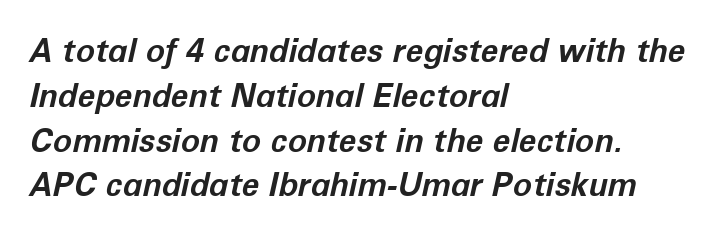
Q: Is the text bold? A: Yes.
Q: Is the text italic (slanted)? A: Yes, it leans right by about 12 degrees.
Q: Is the text underlined? A: No.
Q: How is the paragraph aligned? A: Left-aligned.
Q: Is the spacing between letters normal or unusually wide? A: Normal.
Q: Is the spacing between lines tight, normal or loose? A: Normal.
Q: Width (condensed, normal, or wide)? A: Normal.
Q: Stroke contrast? A: Low.
Q: x-height? A: Medium.
Q: Monospaced? A: No.
